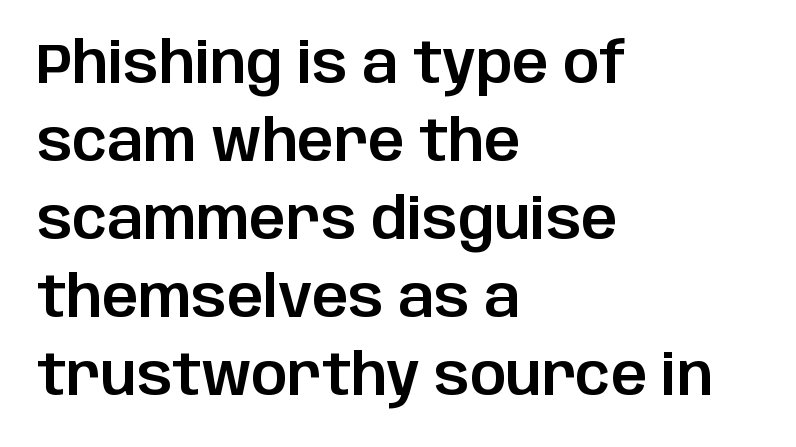
Q: Is the text italic (slanted)? A: No, it is upright.
Q: Is the typeface a serif or a sans-serif typeface? A: Sans-serif.
Q: Is the text underlined? A: No.
Q: How is the paragraph aligned? A: Left-aligned.
Q: Is the spacing between letters normal or unusually wide? A: Normal.
Q: Is the spacing between lines tight, normal or loose? A: Normal.
Q: Width (condensed, normal, or wide)? A: Normal.
Q: Stroke contrast? A: Low.
Q: x-height? A: Large.
Q: Monospaced? A: No.
